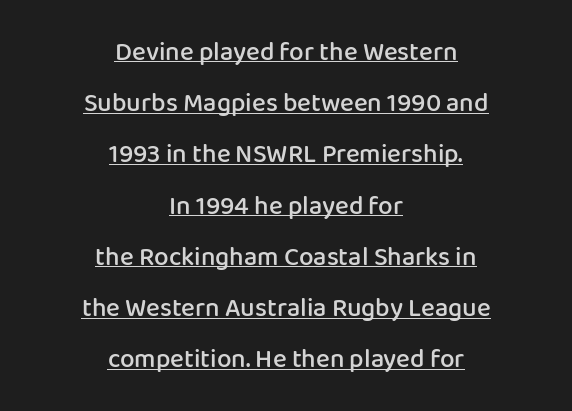
Q: Is the text bold? A: Semi-bold.
Q: Is the text italic (slanted)? A: No, it is upright.
Q: Is the text underlined? A: Yes.
Q: How is the paragraph aligned? A: Centered.
Q: Is the spacing between letters normal or unusually wide? A: Normal.
Q: Is the spacing between lines tight, normal or loose? A: Loose.
